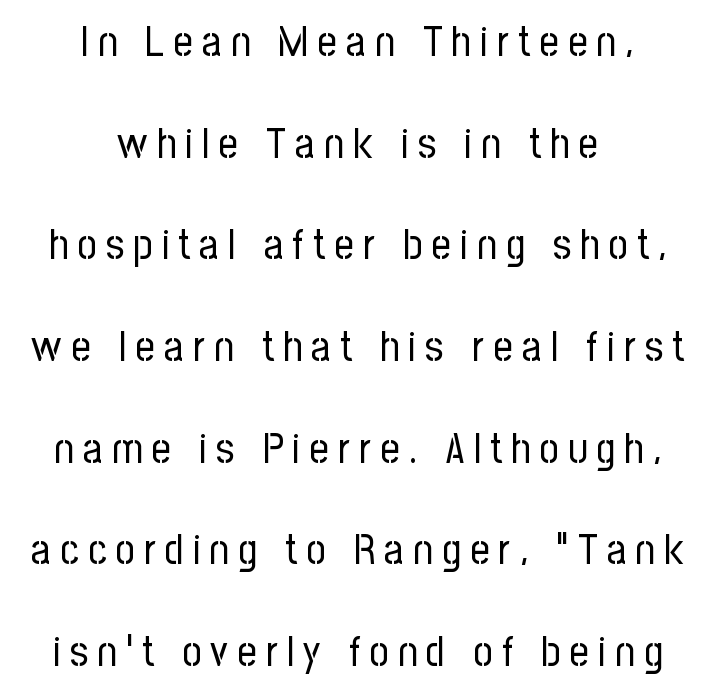
Q: Is the text bold? A: No.
Q: Is the text italic (slanted)? A: No, it is upright.
Q: Is the typeface a serif or a sans-serif typeface? A: Sans-serif.
Q: Is the text underlined? A: No.
Q: How is the paragraph aligned? A: Centered.
Q: Is the spacing between letters normal or unusually wide? A: Unusually wide.
Q: Is the spacing between lines tight, normal or loose? A: Loose.
Q: Width (condensed, normal, or wide)? A: Condensed.
Q: Stroke contrast? A: Low.
Q: x-height? A: Medium.
Q: Monospaced? A: No.
